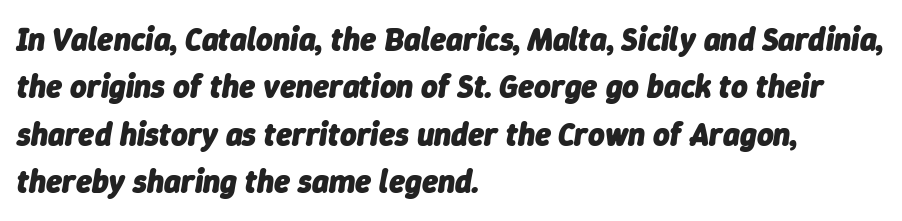
The image shows 32 px heavy type, italic (leaning right); set left-aligned, normal line spacing (1.48x), normal letter spacing, not underlined; low stroke contrast and a medium x-height.
